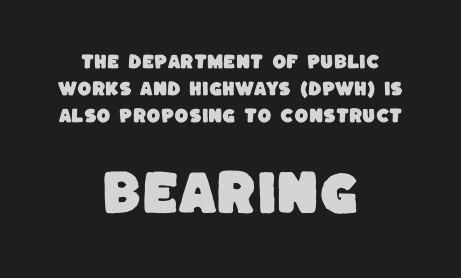
{"serif": "no", "width": "normal", "stroke_contrast": "low", "x_height": "large", "monospaced": "no", "underline": "no", "align": "center", "line_spacing": "normal", "line_spacing_ratio": 1.68, "letter_spacing": "normal", "letter_spacing_em": 0.0, "larger_block": "second", "size_ratio": 3.0, "glyph_px": 48}
